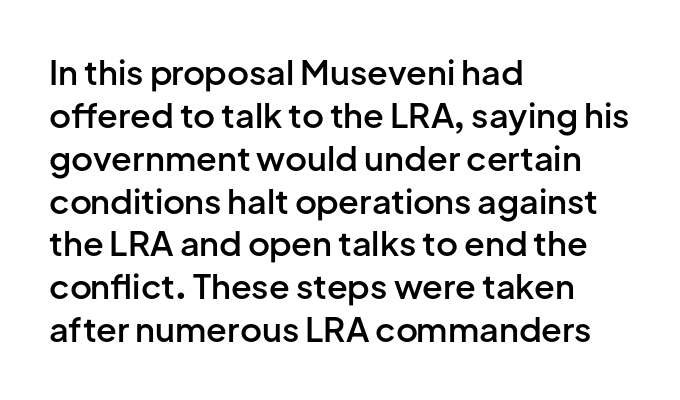
Q: Is the text bold? A: Semi-bold.
Q: Is the text italic (slanted)? A: No, it is upright.
Q: Is the typeface a serif or a sans-serif typeface? A: Sans-serif.
Q: Is the text underlined? A: No.
Q: How is the paragraph aligned? A: Left-aligned.
Q: Is the spacing between letters normal or unusually wide? A: Normal.
Q: Is the spacing between lines tight, normal or loose? A: Normal.
Q: Width (condensed, normal, or wide)? A: Normal.
Q: Stroke contrast? A: Low.
Q: x-height? A: Medium.
Q: Monospaced? A: No.
